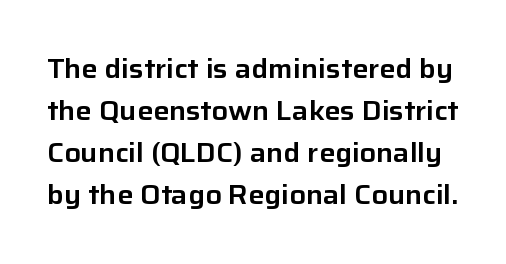
Is there any slant? The stems are plumb. A normal amount of white space separates one row of letters from the next. Nobody touched the tracking dial on this one. No word sits above an underline.
